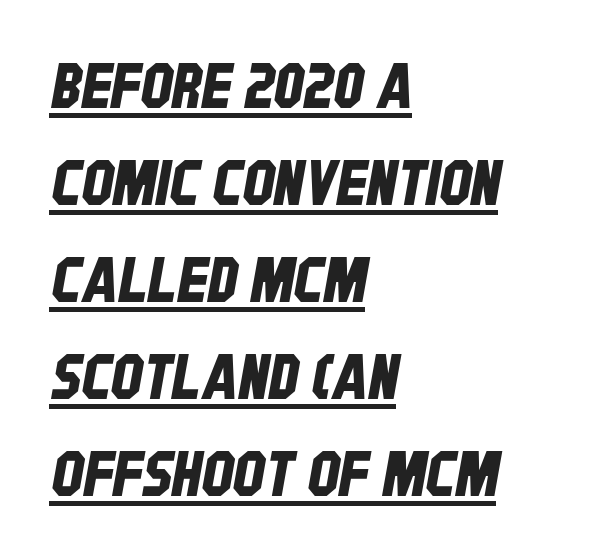
Q: Is the typeface a serif or a sans-serif typeface? A: Sans-serif.
Q: Is the text underlined? A: Yes.
Q: How is the paragraph aligned? A: Left-aligned.
Q: Is the spacing between letters normal or unusually wide? A: Normal.
Q: Is the spacing between lines tight, normal or loose? A: Normal.
Q: Width (condensed, normal, or wide)? A: Condensed.
Q: Stroke contrast? A: Low.
Q: x-height? A: Large.
Q: Monospaced? A: No.
